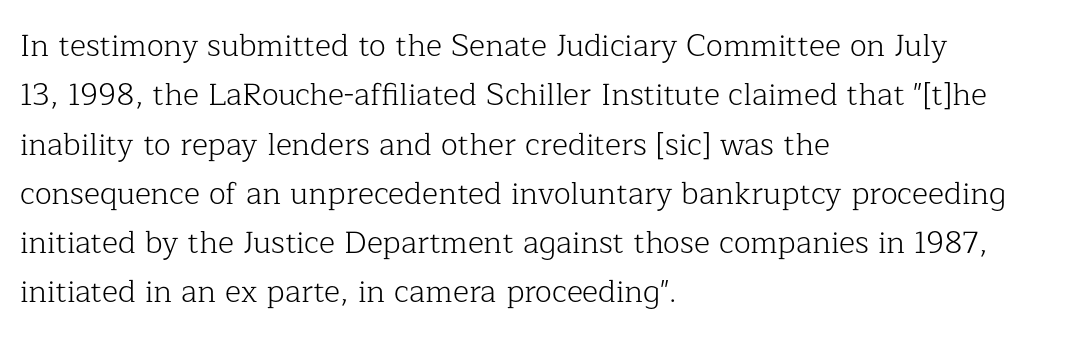
A typesetter would call this proportional, since set widths differ per character. No chunkiness to these letters — they're not bold. Are there feet on the stems? There are — it's a serif. These lines were composed using upright roman letters. The words here are not underlined. Line beginnings align vertically; line endings do not.
